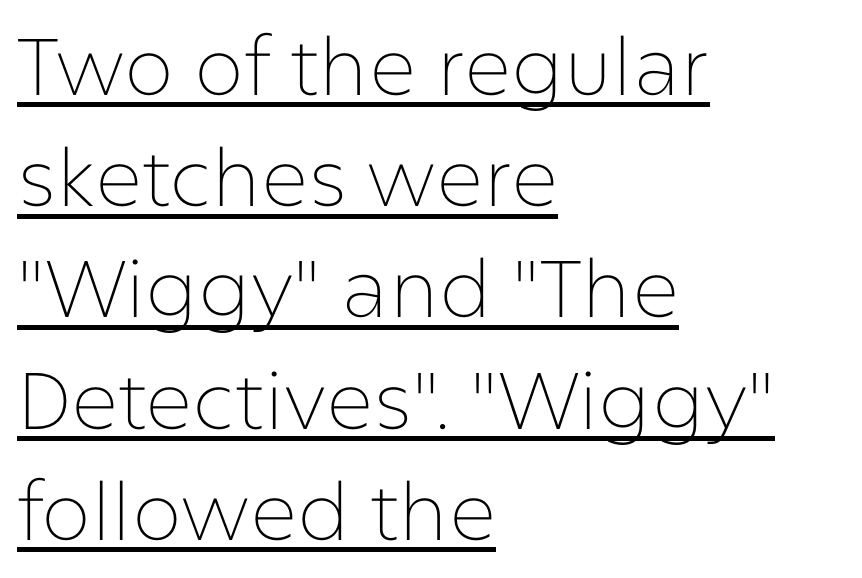
Font category for this specimen: sans-serif. The passage shown is underscored from start to finish. This is roman type, the default non-slanted kind. Line beginnings align vertically; line endings do not. Interline gaps are of average width in this sample. The typeface has the unassuming heft of standard copy or less.
